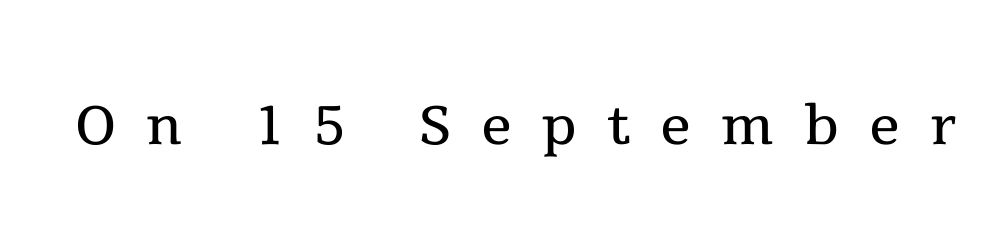
Think of a printed novel: that variable character pitch is what you see here. Old-style or modern, the face here clearly has serifs. Clear beneath every line of the passage. Compared with a typical body face, this is equally light or lighter still. Does the lettering tilt? It doesn't — this is upright. Students, note that the glyphs here are deliberately spaced far apart.
